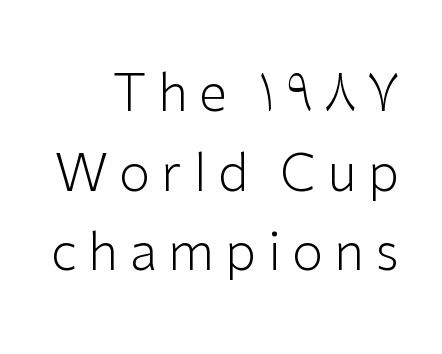
The image shows 51 px light sans-serif type, upright; set normal line spacing (1.56x), unusually wide letter spacing (+0.22 em), not underlined; low stroke contrast and a medium x-height.
